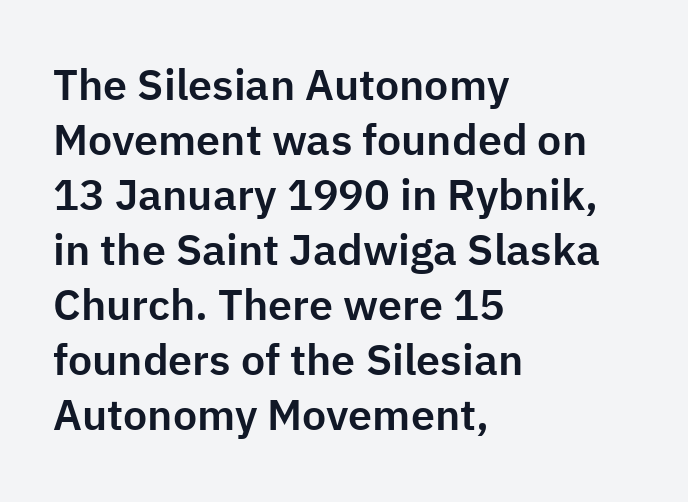
{"serif": "no", "italic": "no", "width": "normal", "stroke_contrast": "low", "x_height": "medium", "monospaced": "no", "underline": "no", "align": "left", "line_spacing": "normal", "line_spacing_ratio": 1.28, "letter_spacing": "normal", "letter_spacing_em": 0.0, "glyph_px": 43}
